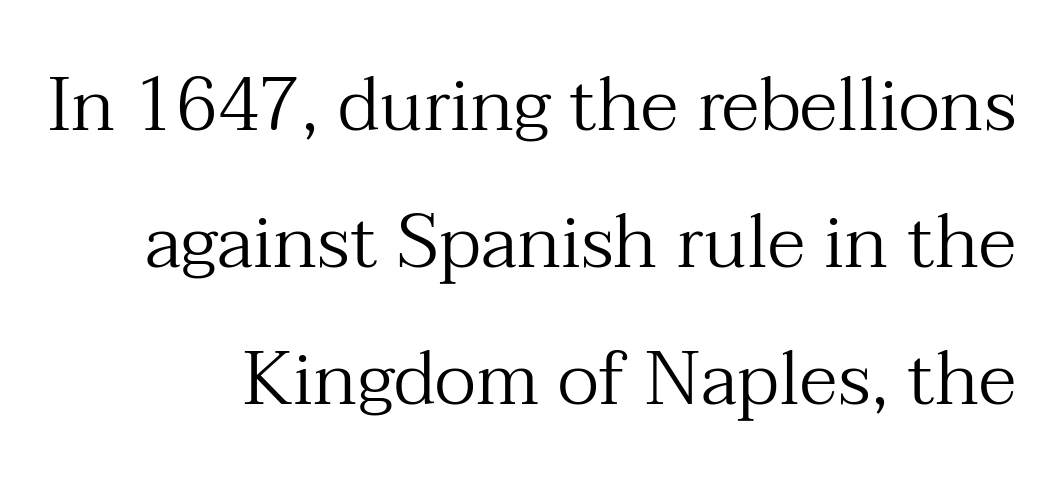
{"serif": "yes", "italic": "no", "bold": "no", "weight": "regular", "width": "normal", "stroke_contrast": "medium", "x_height": "medium", "monospaced": "no", "underline": "no", "align": "right", "line_spacing_ratio": 1.85, "letter_spacing": "normal", "letter_spacing_em": 0.0, "glyph_px": 74}
